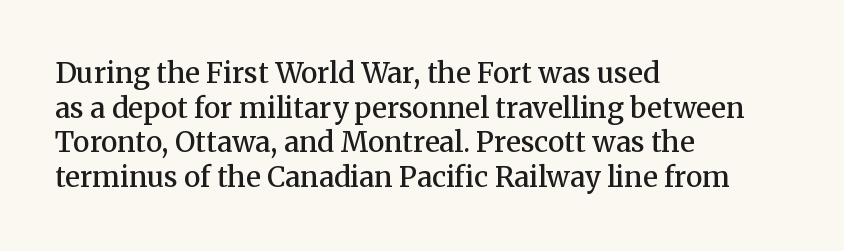
The image shows 28 px semibold serif type, upright; set left-aligned, line spacing 1.24x, normal letter spacing, not underlined; medium stroke contrast and a medium x-height.
